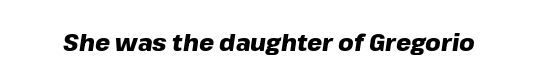
Q: Is the text bold? A: Yes.
Q: Is the text italic (slanted)? A: Yes, it leans right by about 8 degrees.
Q: Is the text underlined? A: No.
Q: Is the spacing between letters normal or unusually wide? A: Normal.
